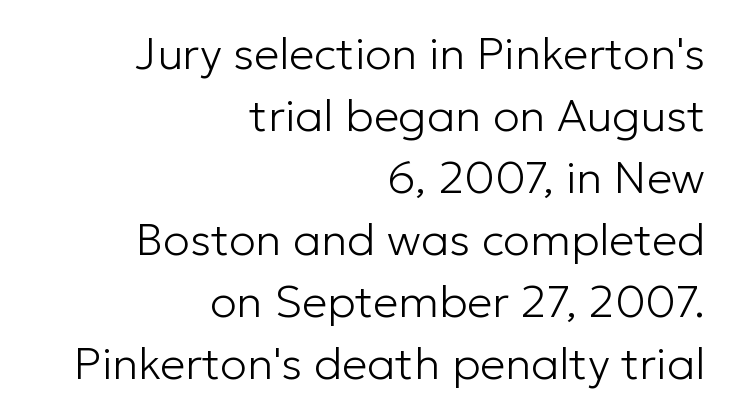
{"serif": "no", "italic": "no", "bold": "no", "weight": "light", "width": "normal", "stroke_contrast": "low", "x_height": "medium", "monospaced": "no", "underline": "no", "align": "right", "line_spacing": "normal", "line_spacing_ratio": 1.38, "letter_spacing": "normal", "letter_spacing_em": 0.0, "glyph_px": 45}
